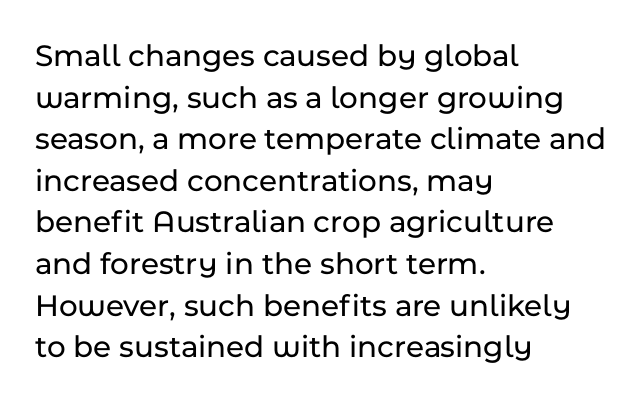
These lines were composed using upright roman letters. The horizontal fit of the characters is conventional and even. The rows are spaced the way most documents space them. Rule under the text: the space is simply empty. This sample has the flowing, uneven cadence of proportional lettering.
